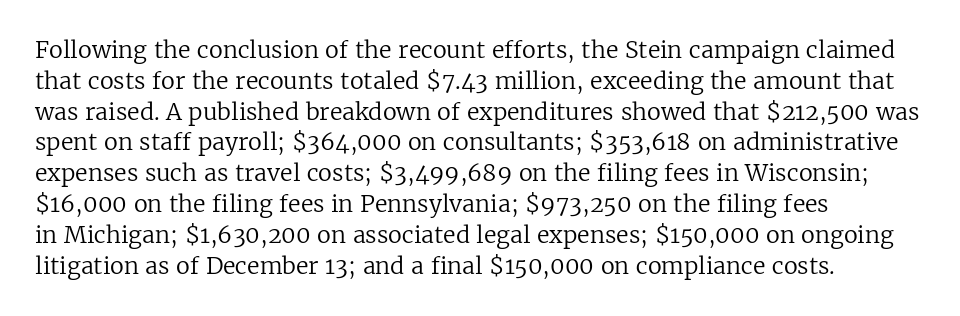
The image shows 23 px text type, upright; set left-aligned, normal line spacing (1.34x), normal letter spacing, not underlined.
